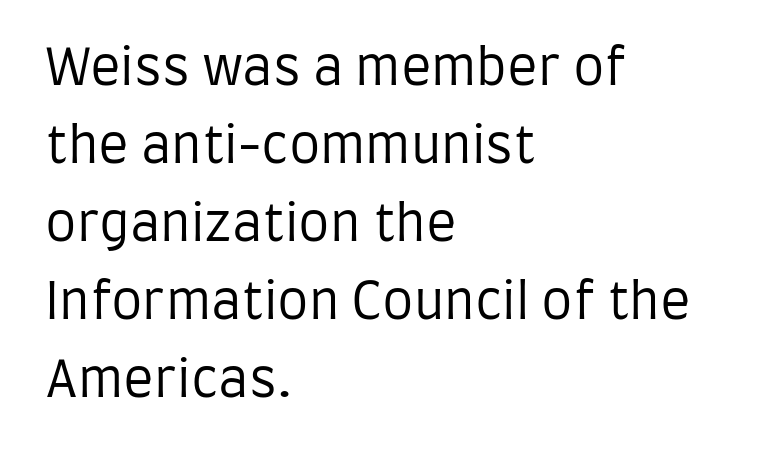
Grotesque or geometric, the face here clearly has no serifs. Ascenders rise straight up at ninety degrees. These lines stack with their left ends in a neat column. A typesetter would call this proportional, since set widths differ per character. Is the type heavy? It reads as light-to-regular instead.
